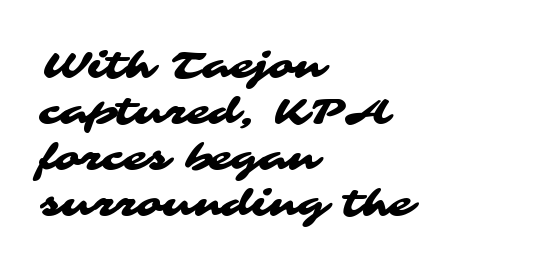
Quick note: underline off. Observe the ordinary spacing: letters are neighbours, not strangers. The typesetter chose a ragged-right arrangement here. The letters carry no serifs — their stems end cleanly without finishing strokes. Each letter keeps its own natural width here, so spacing adapts to shape.
